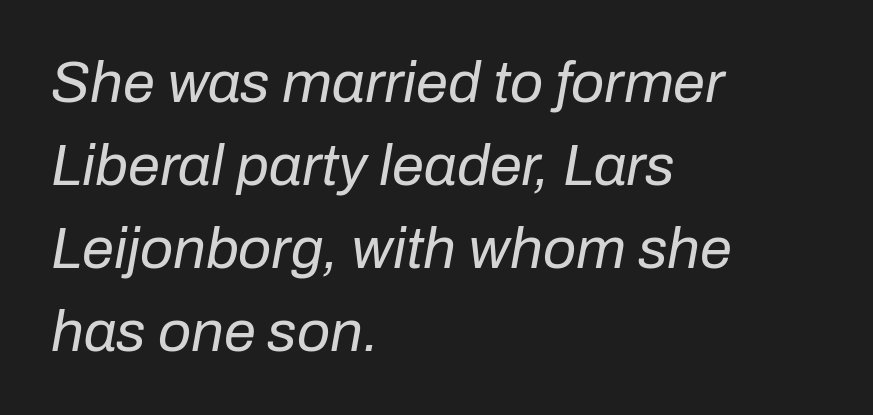
Each stroke keeps to a modest, everyday thickness or less. Yep, that's italic — everything's leaning. The typesetter chose a ragged-right arrangement here. These lines are rendered in a variable-pitch font. The letters sit at their default tracking, neither squeezed nor spread. Descenders hang freely into open space.
